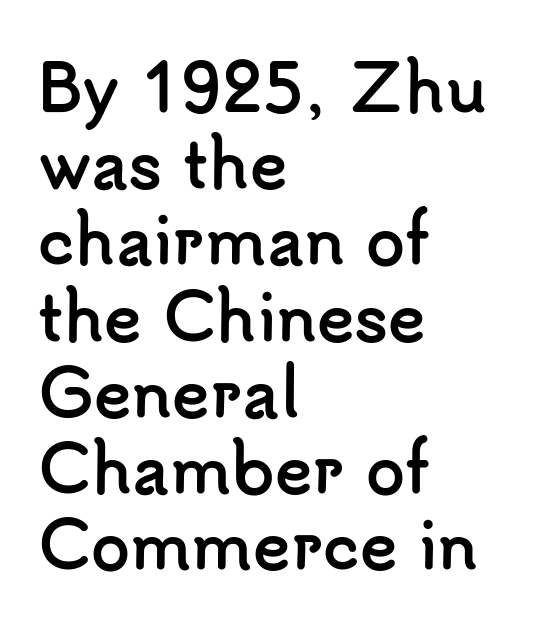
The image shows 63 px semibold sans-serif type, upright; set left-aligned, line spacing 1.21x, normal letter spacing, not underlined; low stroke contrast and a small x-height.
